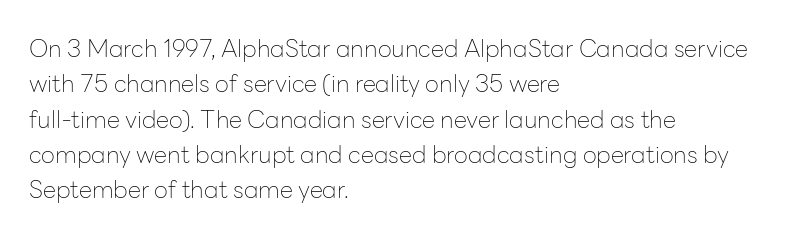
{"italic": "no", "bold": "no", "underline": "no", "align": "left", "line_spacing": "normal", "line_spacing_ratio": 1.47, "letter_spacing": "normal", "letter_spacing_em": 0.0, "glyph_px": 24}
